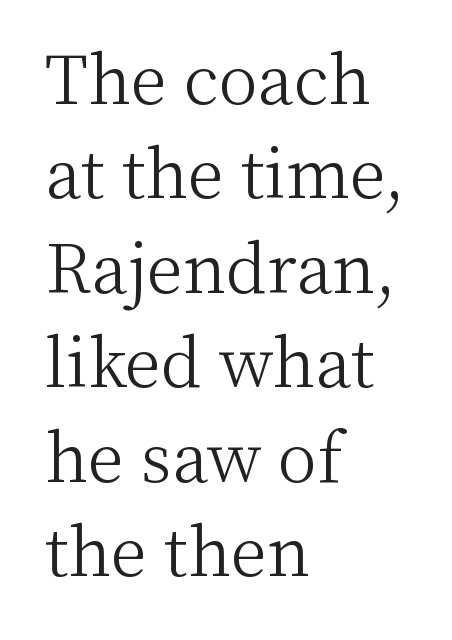
{"serif": "yes", "italic": "no", "bold": "no", "weight": "light", "width": "normal", "stroke_contrast": "medium", "x_height": "medium", "monospaced": "no", "underline": "no", "align": "left", "line_spacing": "normal", "line_spacing_ratio": 1.43, "letter_spacing": "normal", "letter_spacing_em": 0.0, "glyph_px": 66}
